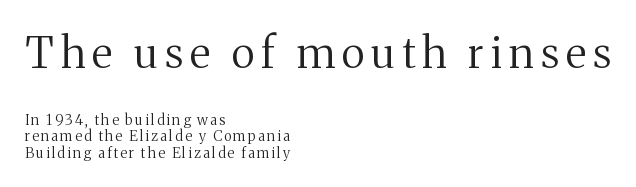
Q: Is the text bold? A: No.
Q: Is the text italic (slanted)? A: No, it is upright.
Q: Is the typeface a serif or a sans-serif typeface? A: Serif.
Q: Is the text underlined? A: No.
Q: How is the paragraph aligned? A: Left-aligned.
Q: Which block of text is set in a larger size, the first (top) or the second (bottom)? A: The first (top) one.
Q: Width (condensed, normal, or wide)? A: Normal.
Q: Stroke contrast? A: Medium.
Q: x-height? A: Medium.
Q: Monospaced? A: No.
